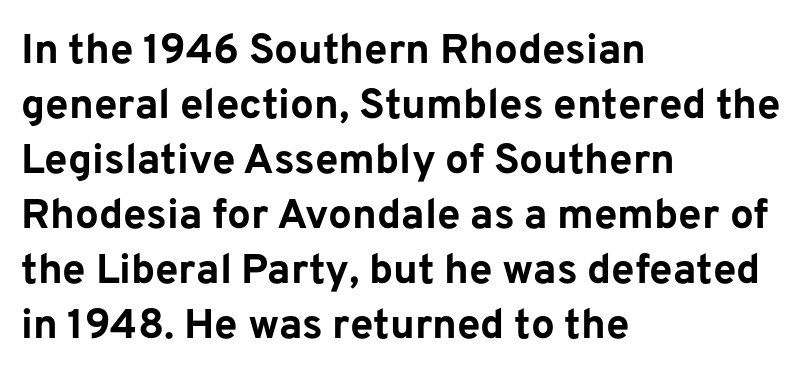
The image shows 42 px bold sans-serif type, upright; set left-aligned, normal line spacing (1.31x), normal letter spacing, not underlined; low stroke contrast and a medium x-height.
